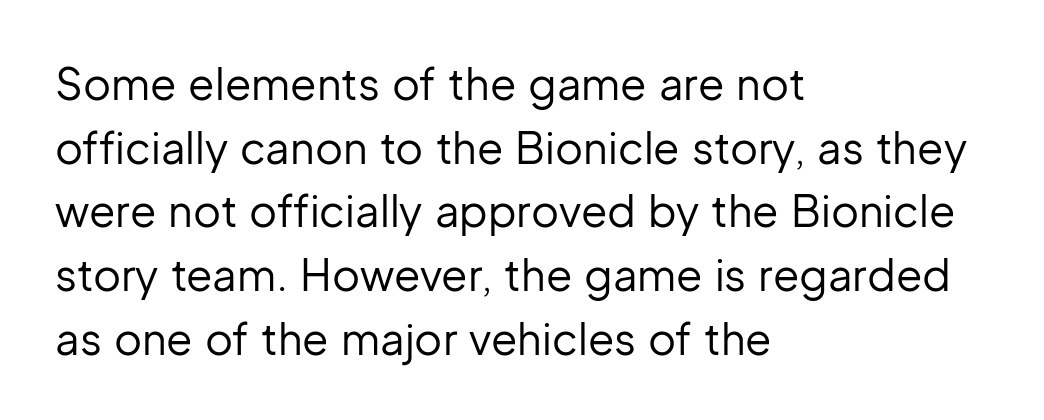
Q: Is the text bold? A: No.
Q: Is the text italic (slanted)? A: No, it is upright.
Q: Is the typeface a serif or a sans-serif typeface? A: Sans-serif.
Q: Is the text underlined? A: No.
Q: How is the paragraph aligned? A: Left-aligned.
Q: Is the spacing between letters normal or unusually wide? A: Normal.
Q: Is the spacing between lines tight, normal or loose? A: Normal.
Q: Width (condensed, normal, or wide)? A: Normal.
Q: Stroke contrast? A: Low.
Q: x-height? A: Medium.
Q: Monospaced? A: No.
